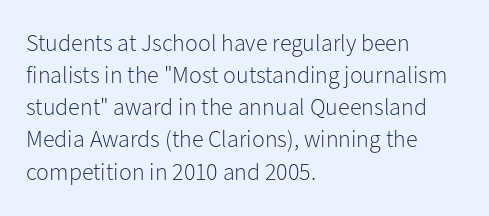
The strip under each line holds only bare page. You could call the tracking neutral — neither tight nor loose. Where is the straight margin? On the left. Upright lettering throughout. The weight tops out at a normal text grade.
